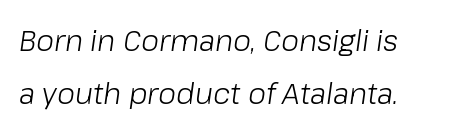
{"italic": "yes", "lean": "right", "slant_degrees": 8, "bold": "no", "weight": "light", "width": "normal", "stroke_contrast": "low", "x_height": "medium", "monospaced": "no", "underline": "no", "line_spacing_ratio": 1.84, "letter_spacing": "normal", "letter_spacing_em": 0.0, "glyph_px": 29}
